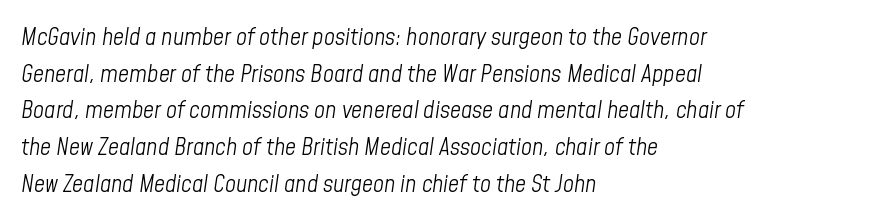
{"italic": "yes", "lean": "right", "slant_degrees": 8, "bold": "no", "underline": "no", "align": "left", "line_spacing": "normal", "line_spacing_ratio": 1.53, "letter_spacing": "normal", "letter_spacing_em": 0.0, "glyph_px": 24}
